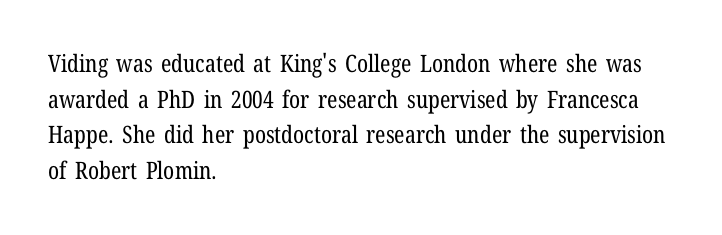
Q: Is the text bold? A: No.
Q: Is the text italic (slanted)? A: No, it is upright.
Q: Is the text underlined? A: No.
Q: How is the paragraph aligned? A: Left-aligned.
Q: Is the spacing between letters normal or unusually wide? A: Normal.
Q: Is the spacing between lines tight, normal or loose? A: Normal.
